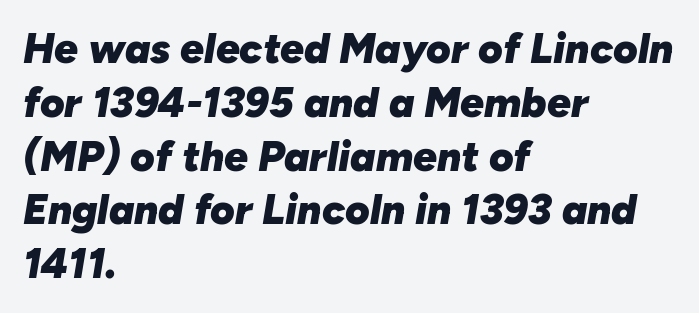
Q: Is the text bold? A: Yes.
Q: Is the text italic (slanted)? A: Yes, it leans right by about 10 degrees.
Q: Is the text underlined? A: No.
Q: How is the paragraph aligned? A: Left-aligned.
Q: Is the spacing between letters normal or unusually wide? A: Normal.
Q: Is the spacing between lines tight, normal or loose? A: Normal.
Q: Width (condensed, normal, or wide)? A: Normal.
Q: Stroke contrast? A: Low.
Q: x-height? A: Medium.
Q: Monospaced? A: No.
